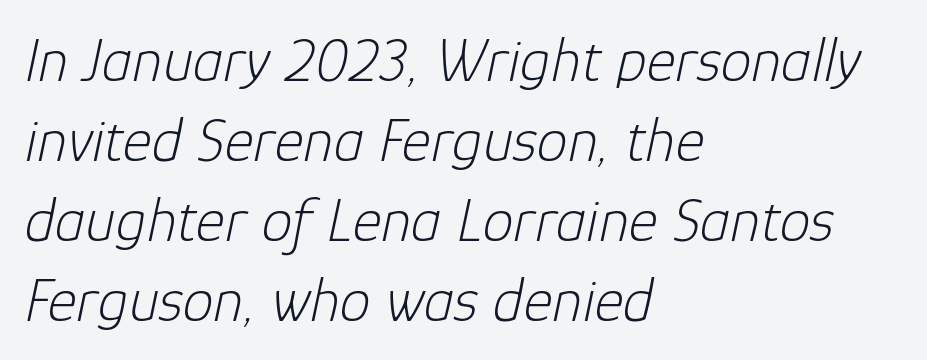
How are the letters spaced? Ordinarily, with no added tracking. The face looks like a standard text weight, possibly lighter. The lettering tilts uniformly, giving the passage an italic look. The passage shown is typed in a proportional face where columns would drift. Students, observe: this is what conventionally led text looks like.
